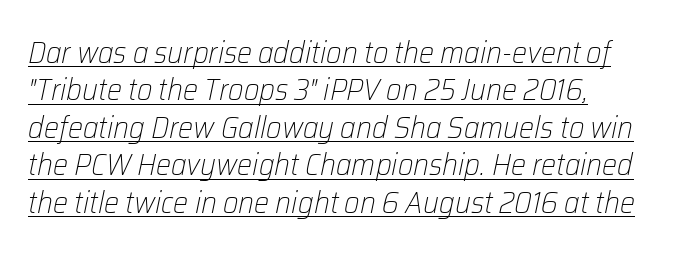
Q: Is the text bold? A: No.
Q: Is the text italic (slanted)? A: Yes, it leans right by about 12 degrees.
Q: Is the text underlined? A: Yes.
Q: How is the paragraph aligned? A: Left-aligned.
Q: Is the spacing between letters normal or unusually wide? A: Normal.
Q: Is the spacing between lines tight, normal or loose? A: Normal.
Q: Width (condensed, normal, or wide)? A: Normal.
Q: Stroke contrast? A: Low.
Q: x-height? A: Medium.
Q: Monospaced? A: No.
